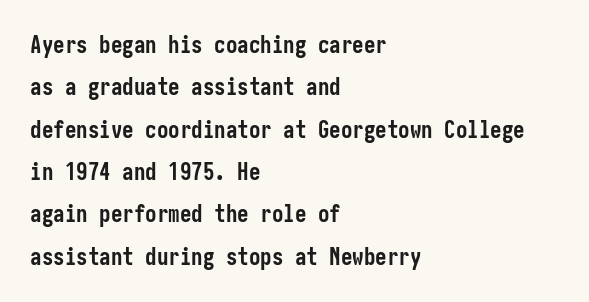
A clean baseline with only descenders dipping below it. Is the letter spacing exaggerated? No — it looks like the ordinary default. In terms of posture, this sample is upright. Alignment: flush left. Strong, thick strokes mark this as bold type.
